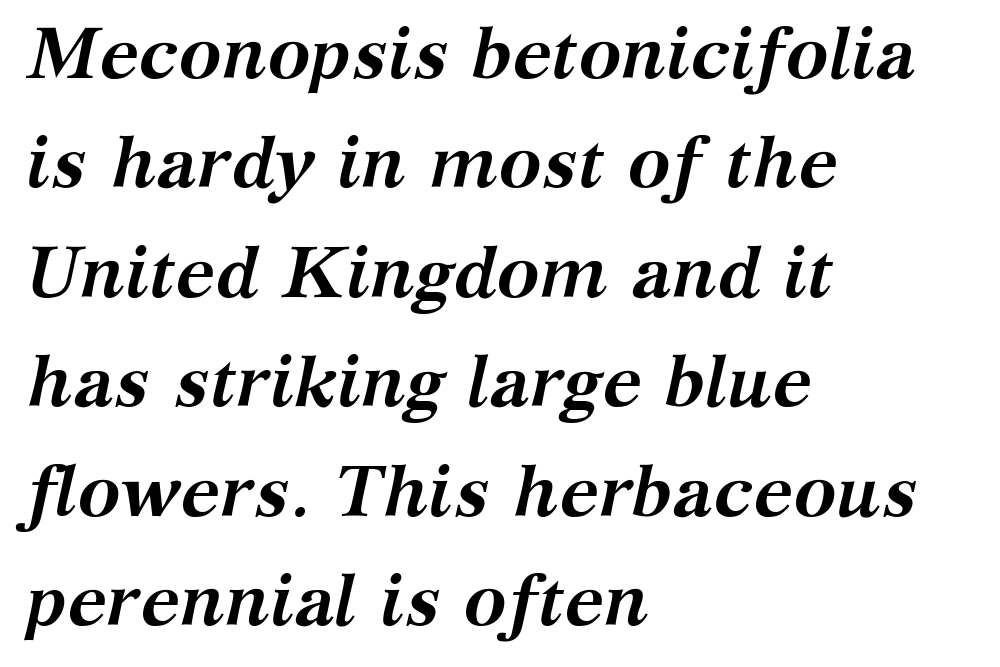
The image shows 72 px semibold serif type, italic (leaning right); set left-aligned, normal line spacing (1.52x), normal letter spacing, not underlined; medium stroke contrast and a medium x-height.
